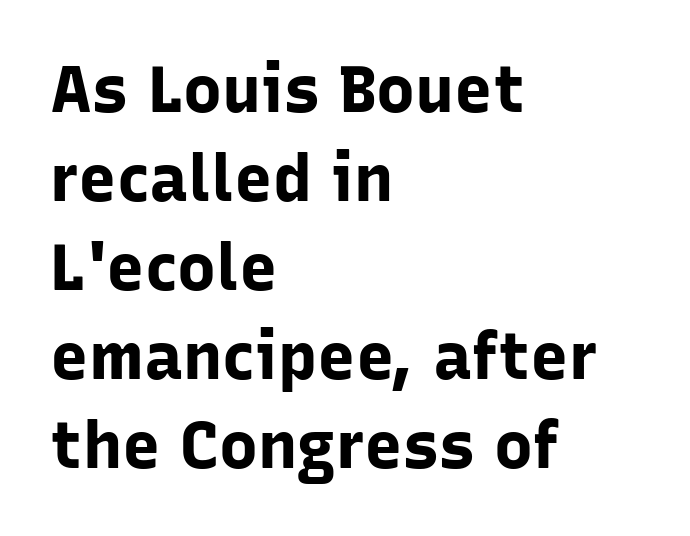
Q: Is the text bold? A: Yes.
Q: Is the text italic (slanted)? A: No, it is upright.
Q: Is the typeface a serif or a sans-serif typeface? A: Sans-serif.
Q: Is the text underlined? A: No.
Q: How is the paragraph aligned? A: Left-aligned.
Q: Is the spacing between letters normal or unusually wide? A: Normal.
Q: Is the spacing between lines tight, normal or loose? A: Normal.
Q: Width (condensed, normal, or wide)? A: Normal.
Q: Stroke contrast? A: Low.
Q: x-height? A: Medium.
Q: Monospaced? A: No.
